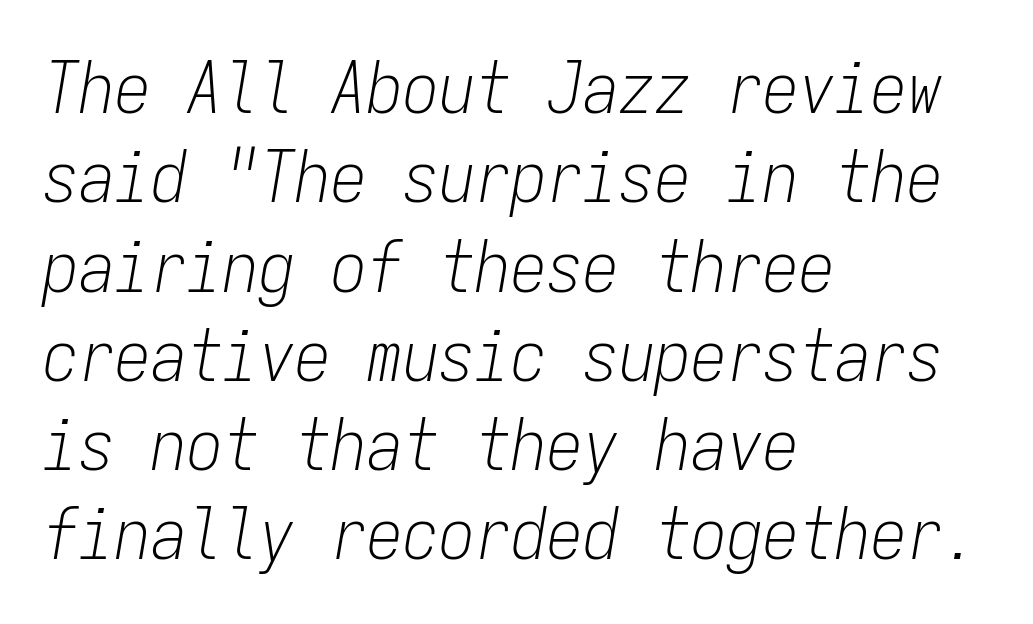
{"italic": "yes", "lean": "right", "slant_degrees": 9, "bold": "no", "weight": "light", "width": "condensed", "stroke_contrast": "low", "x_height": "medium", "monospaced": "yes", "underline": "no", "align": "left", "line_spacing_ratio": 1.24, "letter_spacing": "normal", "letter_spacing_em": 0.0, "glyph_px": 72}
